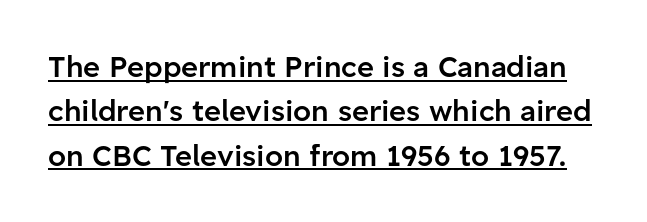
Q: Is the text bold? A: Semi-bold.
Q: Is the text italic (slanted)? A: No, it is upright.
Q: Is the typeface a serif or a sans-serif typeface? A: Sans-serif.
Q: Is the text underlined? A: Yes.
Q: Is the spacing between letters normal or unusually wide? A: Normal.
Q: Is the spacing between lines tight, normal or loose? A: Normal.
Q: Width (condensed, normal, or wide)? A: Normal.
Q: Stroke contrast? A: Low.
Q: x-height? A: Medium.
Q: Monospaced? A: No.
